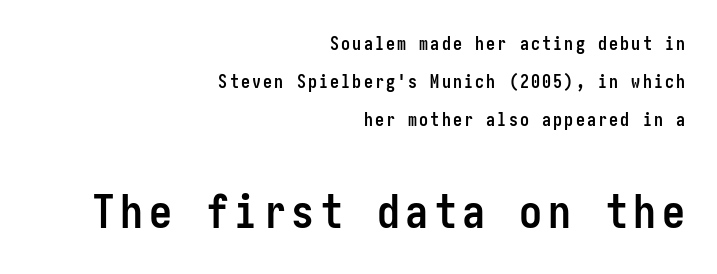
The image shows 46 px semibold, condensed sans-serif type, upright; set right-aligned, loose line spacing (2.12x), not underlined; the second (bottom) block is 2.56x larger; low stroke contrast and a medium x-height.
